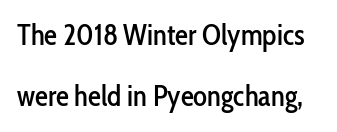
Q: Is the text italic (slanted)? A: No, it is upright.
Q: Is the typeface a serif or a sans-serif typeface? A: Sans-serif.
Q: Is the text underlined? A: No.
Q: Is the spacing between letters normal or unusually wide? A: Normal.
Q: Is the spacing between lines tight, normal or loose? A: Loose.
Q: Width (condensed, normal, or wide)? A: Condensed.
Q: Stroke contrast? A: Low.
Q: x-height? A: Medium.
Q: Monospaced? A: No.
